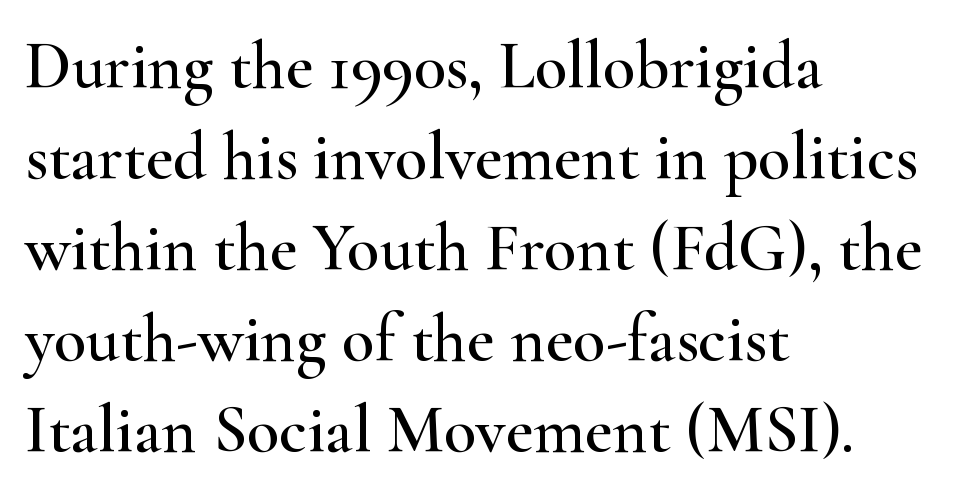
Caption: standard tracking, unaltered. Is this a sans? No — the strokes have serifs. Vertical spacing — default. Where is the straight margin? On the left. Unmarked baselines from the first word to the last. The passage shown is typed in a proportional face where columns would drift.
